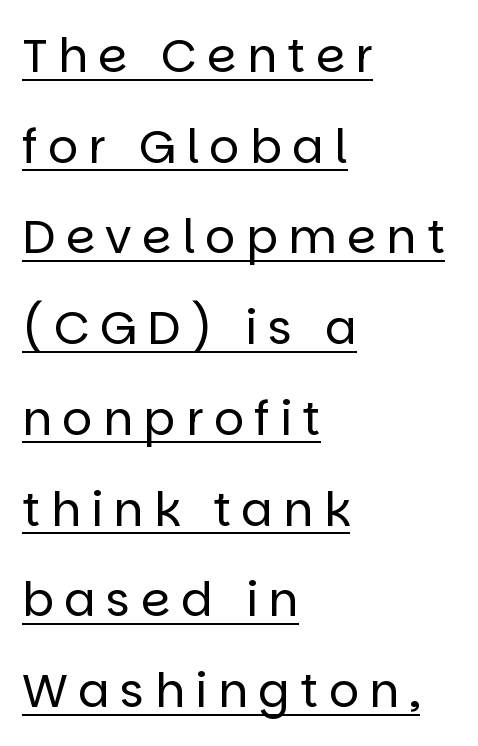
Q: Is the text bold? A: No.
Q: Is the text italic (slanted)? A: No, it is upright.
Q: Is the typeface a serif or a sans-serif typeface? A: Sans-serif.
Q: Is the text underlined? A: Yes.
Q: How is the paragraph aligned? A: Left-aligned.
Q: Is the spacing between letters normal or unusually wide? A: Unusually wide.
Q: Is the spacing between lines tight, normal or loose? A: Loose.
Q: Width (condensed, normal, or wide)? A: Normal.
Q: Stroke contrast? A: Low.
Q: x-height? A: Large.
Q: Monospaced? A: No.
